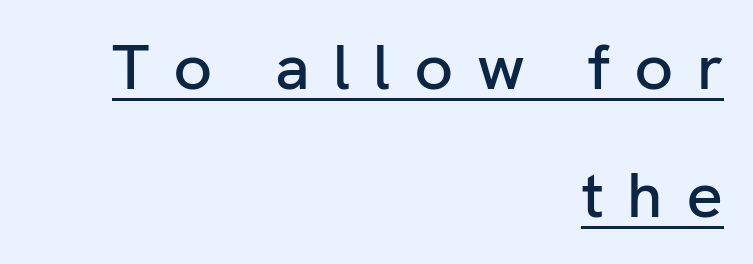
How are the letters spaced? Widely, with obvious added tracking. The rendering uses a large line-height, opening up the rows. These lines are composed in type without serifs. The rendering uses natural spacing where letterforms have individual widths. Unlike italic type, these characters show no tilt at all.
